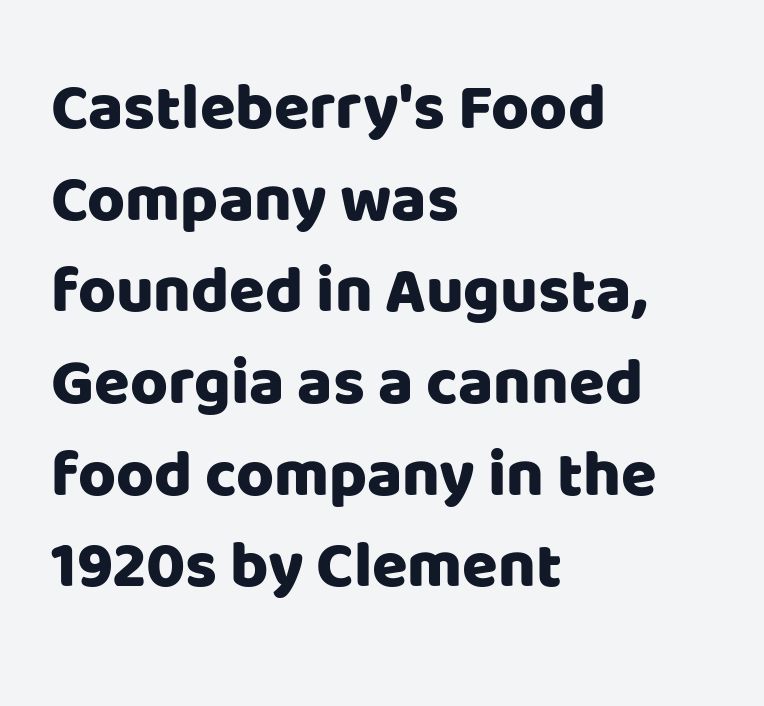
The letters advance in unequal steps, a hallmark of proportional type. You could call the tracking neutral — neither tight nor loose. Each letter's strokes conclude bluntly, with no projecting serifs. Compared with a centered layout, this one pins lines to the left instead.
